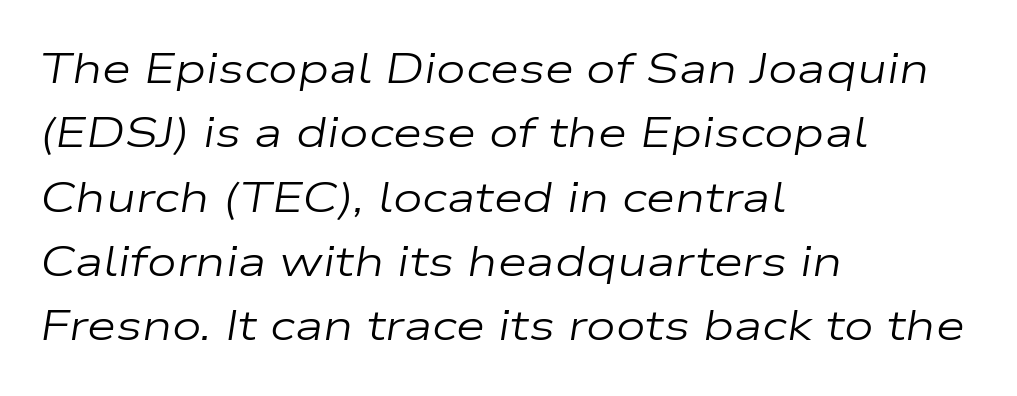
The image shows 42 px regular-weight, wide type, italic (leaning right); set left-aligned, normal line spacing (1.53x), normal letter spacing, not underlined; low stroke contrast and a medium x-height.
